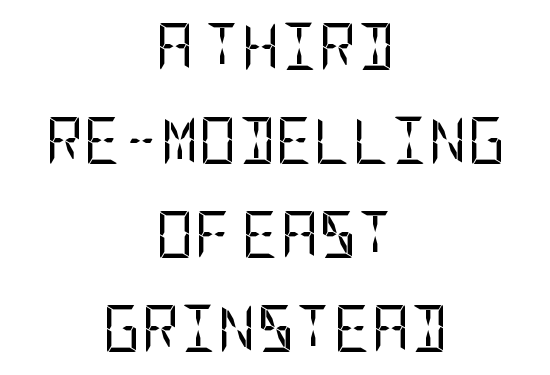
Letter spacing: default. The weight tops out at a normal text grade. Only glyphs here, with clear space below each row. What kind of face is this? One without serifs — a sans. The typesetter chose a symmetrical, centered arrangement here.
